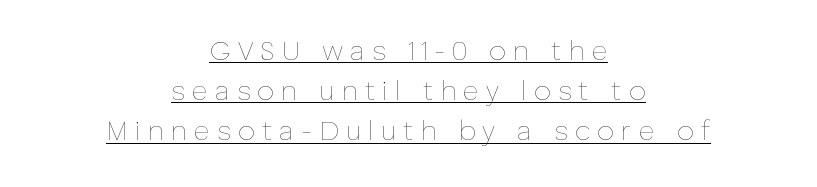
A normal amount of white space separates one row of letters from the next. The font is comparable to plain body text, perhaps lighter. Quick note: underline on. A centered setting, common on invitations and titles, is used for this passage. Italic: no, the glyphs are upright roman.
